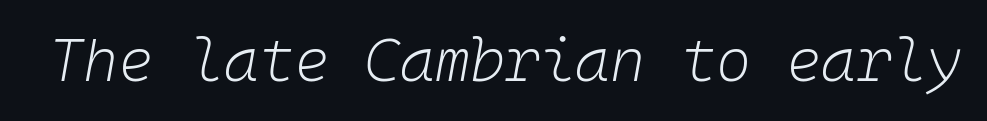
Style check: oblique. The typeface has the unassuming heft of standard copy or less. These lines keep a tight, regular rhythm from letter to letter. Just letters on the line, the space beneath them empty.
